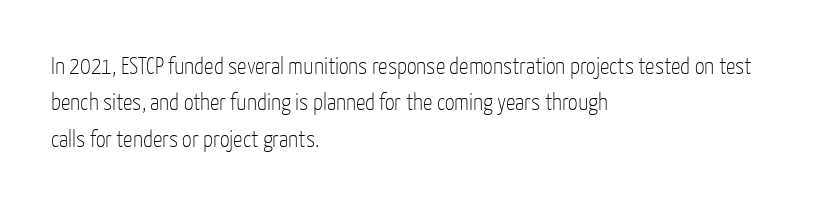
The image shows 24 px text type, upright; set left-aligned, normal line spacing (1.52x), normal letter spacing, not underlined.
